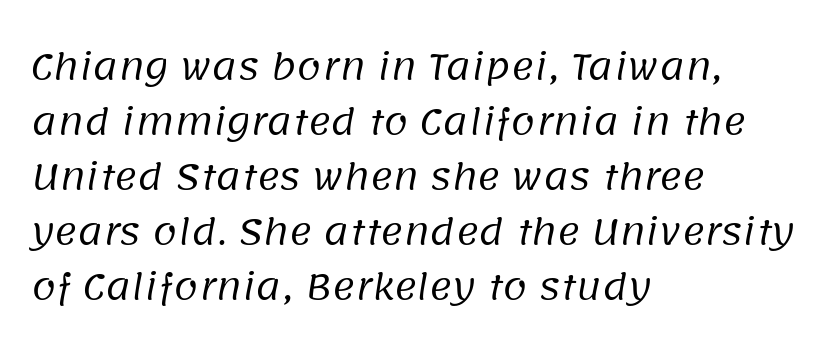
Q: Is the text bold? A: No.
Q: Is the typeface a serif or a sans-serif typeface? A: Sans-serif.
Q: Is the text underlined? A: No.
Q: How is the paragraph aligned? A: Left-aligned.
Q: Is the spacing between letters normal or unusually wide? A: Normal.
Q: Is the spacing between lines tight, normal or loose? A: Normal.
Q: Width (condensed, normal, or wide)? A: Normal.
Q: Stroke contrast? A: Low.
Q: x-height? A: Large.
Q: Monospaced? A: No.
